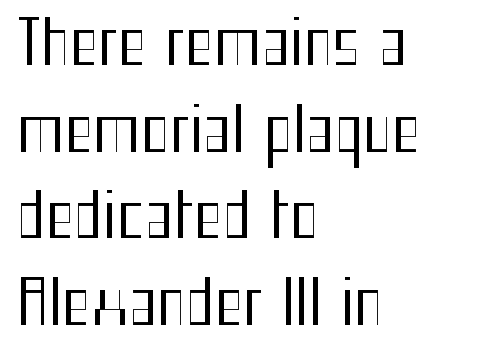
The image shows 61 px regular-weight, condensed sans-serif type, upright; set left-aligned, normal line spacing (1.42x), normal letter spacing, not underlined; medium stroke contrast and a medium x-height.
